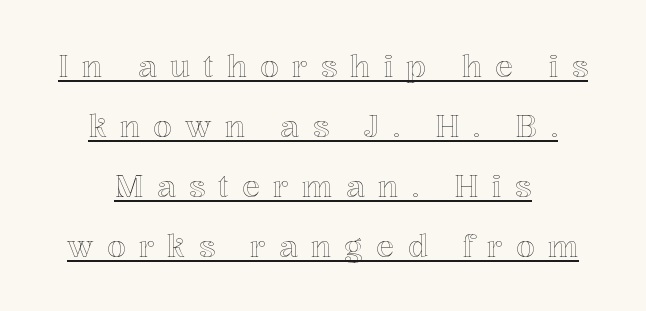
Q: Is the text italic (slanted)? A: No, it is upright.
Q: Is the text underlined? A: Yes.
Q: How is the paragraph aligned? A: Centered.
Q: Is the spacing between letters normal or unusually wide? A: Unusually wide.
Q: Is the spacing between lines tight, normal or loose? A: Loose.
Q: Width (condensed, normal, or wide)? A: Normal.
Q: x-height? A: Medium.
Q: Monospaced? A: No.
